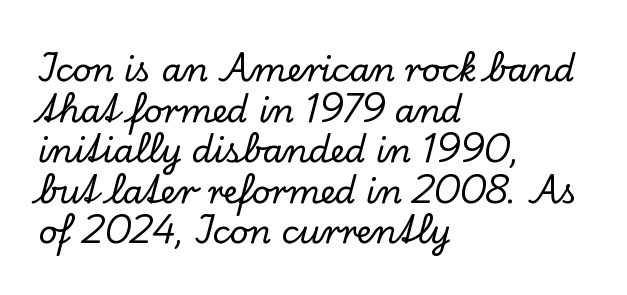
This sample has the flowing, uneven cadence of proportional lettering. A clean baseline with only descenders dipping below it. Characters follow at the spacing the type designer built in. This is serif lettering, the kind often seen in printed books. The rendering anchors every line to the left-hand side.
